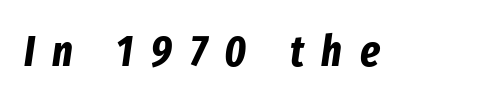
The image shows 44 px bold, condensed type, italic (leaning right); set unusually wide letter spacing (+0.4 em), not underlined; low stroke contrast and a medium x-height.
